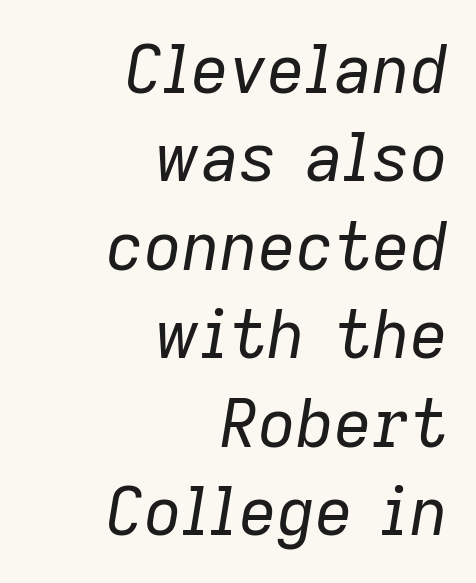
The image shows 66 px regular-weight type, italic (leaning right); set right-aligned, normal line spacing (1.34x), normal letter spacing, not underlined; low stroke contrast and a medium x-height.
